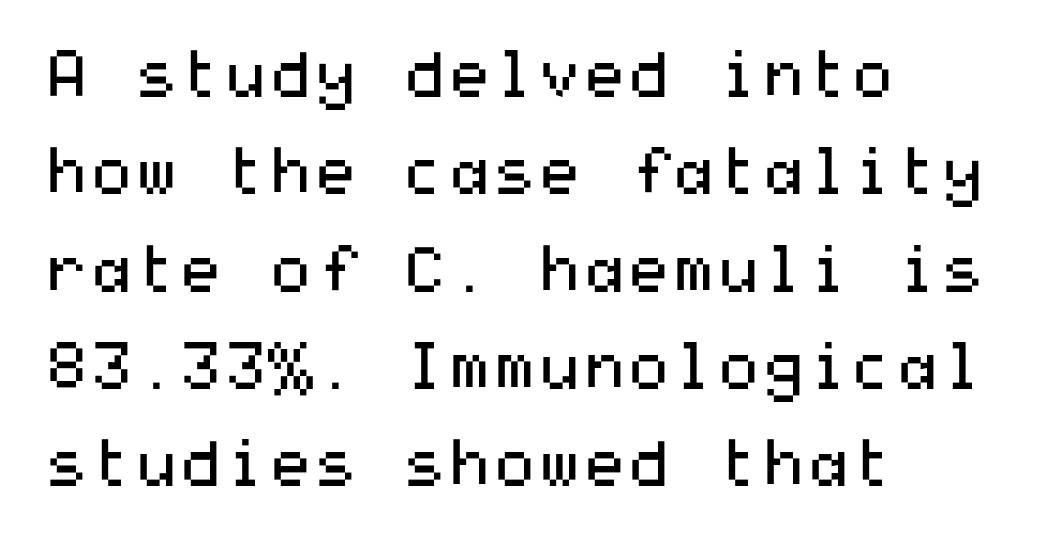
The image shows 64 px regular-weight, wide sans-serif type, upright; set left-aligned, normal line spacing (1.52x), normal letter spacing, not underlined; medium stroke contrast and a medium x-height.
